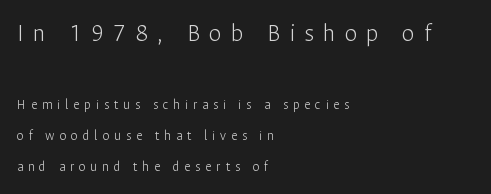
{"italic": "no", "bold": "no", "underline": "no", "align": "left", "line_spacing": "loose", "line_spacing_ratio": 2.23, "letter_spacing": "wide", "letter_spacing_em": 0.34, "larger_block": "first", "size_ratio": 1.86, "glyph_px": 26}
